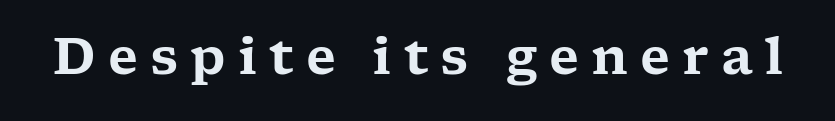
{"serif": "yes", "italic": "no", "width": "wide", "stroke_contrast": "low", "x_height": "medium", "monospaced": "no", "underline": "no", "letter_spacing": "wide", "letter_spacing_em": 0.24, "glyph_px": 50}
